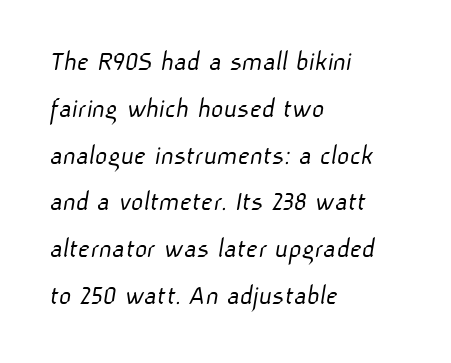
Q: Is the text bold? A: No.
Q: Is the typeface a serif or a sans-serif typeface? A: Sans-serif.
Q: Is the text underlined? A: No.
Q: How is the paragraph aligned? A: Left-aligned.
Q: Is the spacing between letters normal or unusually wide? A: Normal.
Q: Is the spacing between lines tight, normal or loose? A: Normal.
Q: Width (condensed, normal, or wide)? A: Normal.
Q: Stroke contrast? A: Low.
Q: x-height? A: Medium.
Q: Monospaced? A: No.
